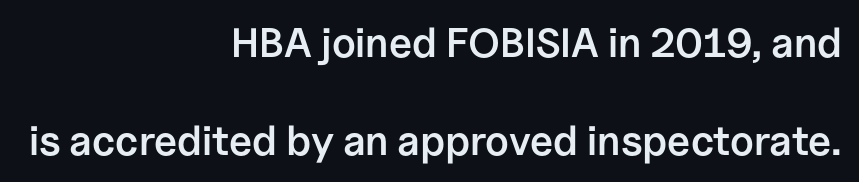
The image shows 41 px semibold sans-serif type, upright; set right-aligned, loose line spacing (2.39x), normal letter spacing, not underlined; low stroke contrast and a medium x-height.
